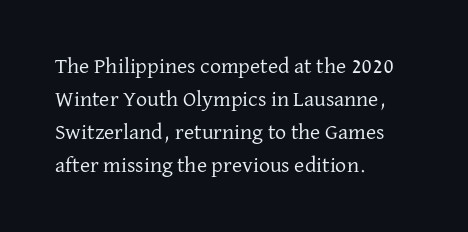
Q: Is the text bold? A: No.
Q: Is the text italic (slanted)? A: No, it is upright.
Q: Is the text underlined? A: No.
Q: How is the paragraph aligned? A: Left-aligned.
Q: Is the spacing between letters normal or unusually wide? A: Normal.
Q: Is the spacing between lines tight, normal or loose? A: Normal.
